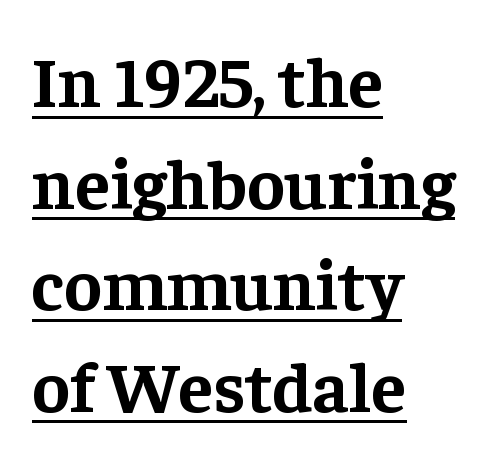
Look at the bottom of the vertical strokes: they flare into serifs here. These lines are rendered in a variable-pitch font. How would I describe the line gaps? Plain and ordinary. Rendered with straight, roman letterforms. Strong, thick strokes mark this as bold type.
